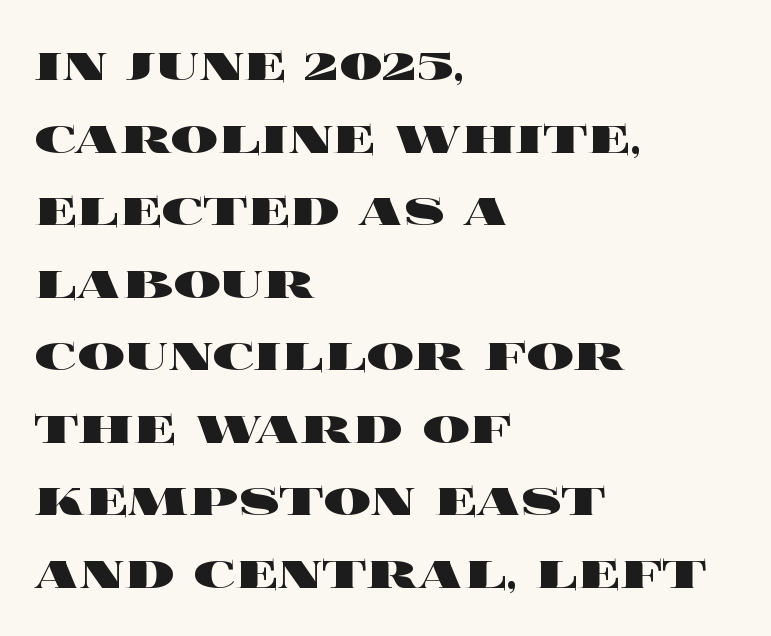
The image shows 59 px heavy, wide type, upright; set left-aligned, line spacing 1.23x, normal letter spacing, not underlined; a large x-height.
